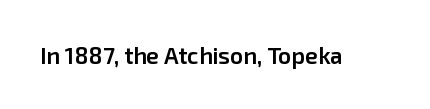
No extra tracking has been applied to these lines. The area under the type is left untouched. Weight: semibold (demi). If you drew a line through each stem, it would be perfectly vertical.
